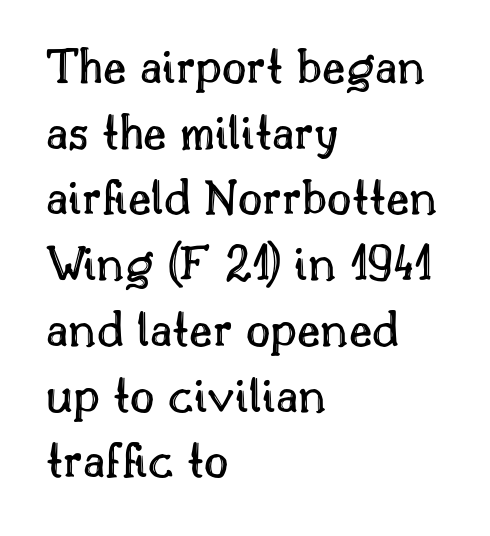
Q: Is the text italic (slanted)? A: No, it is upright.
Q: Is the text underlined? A: No.
Q: How is the paragraph aligned? A: Left-aligned.
Q: Is the spacing between letters normal or unusually wide? A: Normal.
Q: Width (condensed, normal, or wide)? A: Normal.
Q: x-height? A: Small.
Q: Monospaced? A: No.
